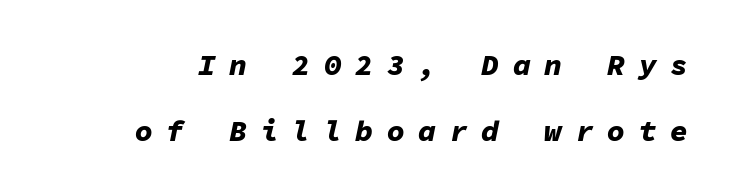
The image shows 30 px bold type, italic (leaning right), monospaced; set loose line spacing (2.2x), unusually wide letter spacing (+0.45 em), not underlined; low stroke contrast and a medium x-height.
